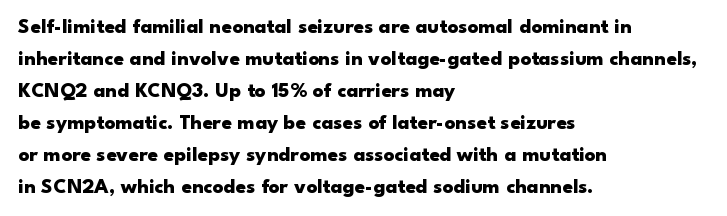
The type sits square on the baseline with zero lean. Summary of weight: heavy, a full bold. Interline gaps are of average width in this sample. The type is set solid horizontally, with unmodified tracking. Underline: absent.
